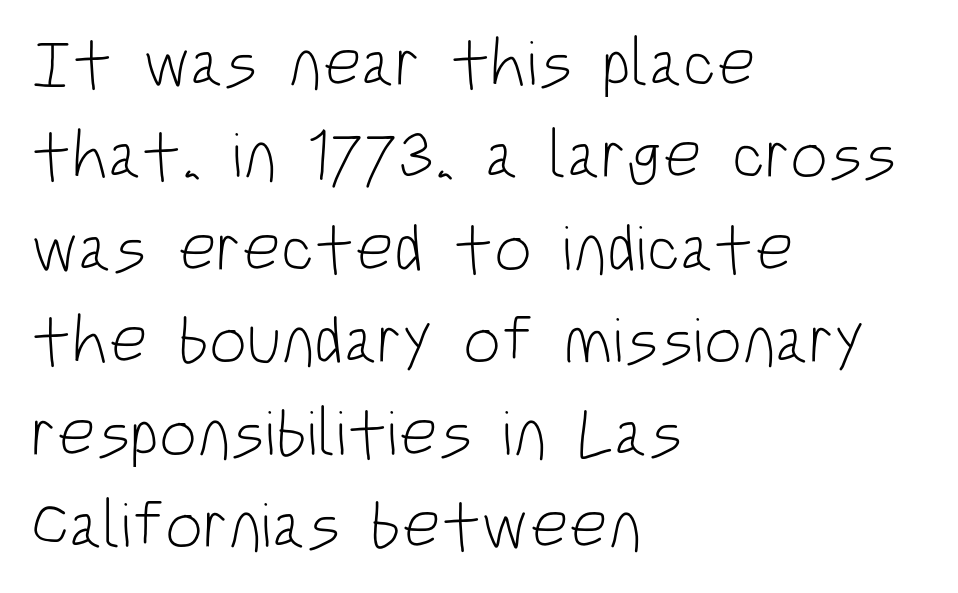
Type without underlining. Left-aligned paragraph, ragged on the right. Looks like regular typesetting: each glyph gets only the width it needs. Vertical strokes here are truly vertical.
